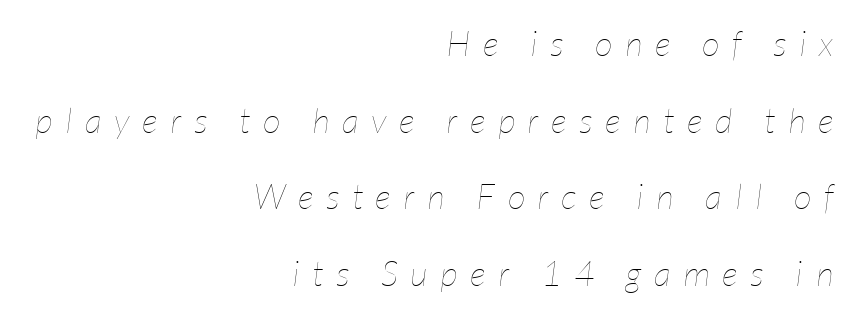
Q: Is the text bold? A: No.
Q: Is the text italic (slanted)? A: Yes, it leans right by about 7 degrees.
Q: Is the text underlined? A: No.
Q: How is the paragraph aligned? A: Right-aligned.
Q: Is the spacing between letters normal or unusually wide? A: Unusually wide.
Q: Is the spacing between lines tight, normal or loose? A: Loose.
Q: Width (condensed, normal, or wide)? A: Condensed.
Q: Stroke contrast? A: Low.
Q: x-height? A: Medium.
Q: Monospaced? A: No.
